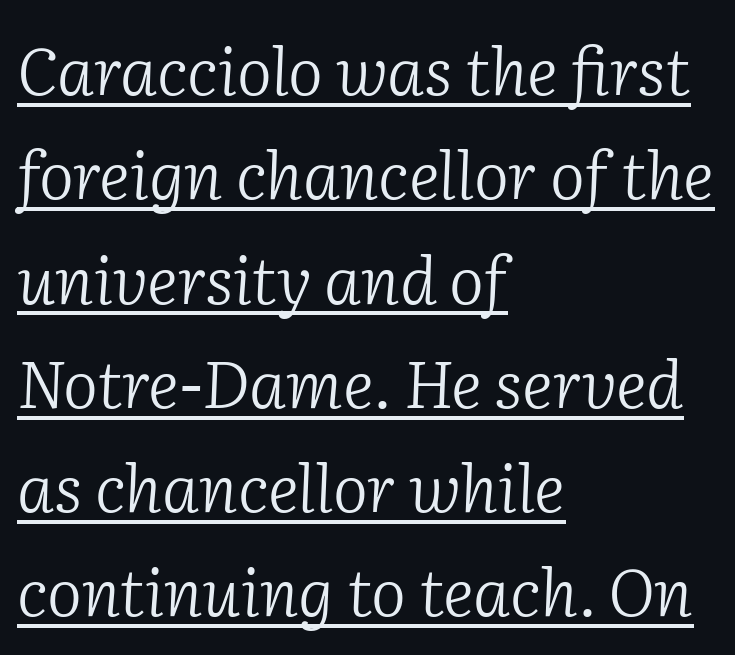
Q: Is the text bold? A: No.
Q: Is the text italic (slanted)? A: Yes, it leans right by about 2 degrees.
Q: Is the typeface a serif or a sans-serif typeface? A: Serif.
Q: Is the text underlined? A: Yes.
Q: How is the paragraph aligned? A: Left-aligned.
Q: Is the spacing between letters normal or unusually wide? A: Normal.
Q: Is the spacing between lines tight, normal or loose? A: Normal.
Q: Width (condensed, normal, or wide)? A: Normal.
Q: Stroke contrast? A: Low.
Q: x-height? A: Medium.
Q: Monospaced? A: No.
